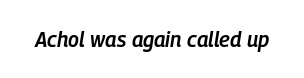
The image shows 21 px text type, italic (leaning right); set normal letter spacing, not underlined.
